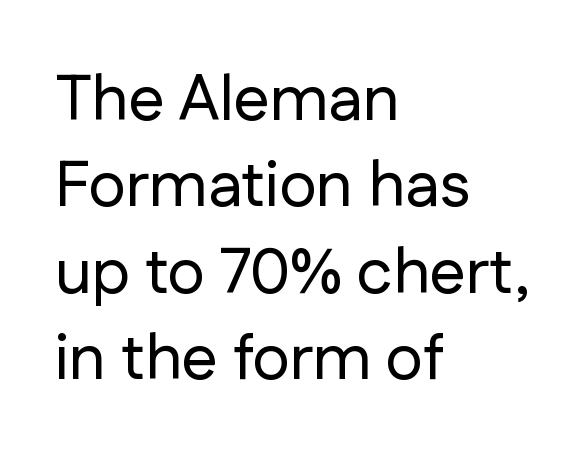
Line starts are locked; line ends wander. Unlike italic type, these characters show no tilt at all. You could not count columns in this text — the font is proportionally spaced. This rendering employs a face without finishing strokes, i.e., a sans-serif. Type without underlining. Interline gaps are of average width in this sample.
